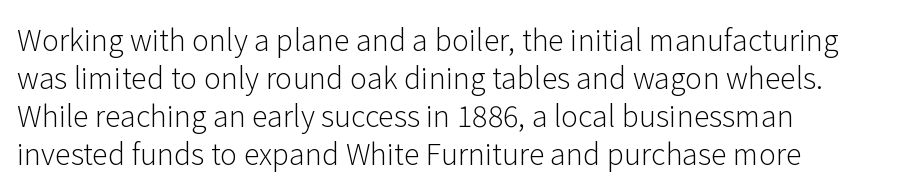
{"serif": "no", "italic": "no", "bold": "no", "weight": "light", "width": "normal", "stroke_contrast": "low", "x_height": "medium", "monospaced": "no", "underline": "no", "align": "left", "line_spacing": "normal", "line_spacing_ratio": 1.31, "letter_spacing": "normal", "letter_spacing_em": 0.0, "glyph_px": 29}
